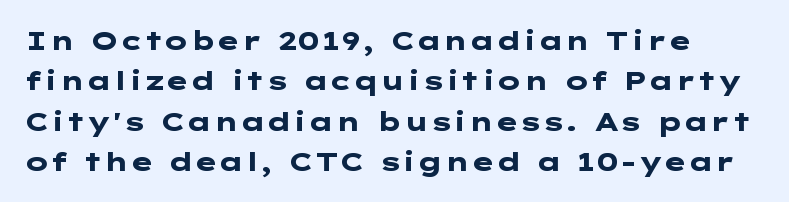
The image shows 26 px bold type, upright; set normal line spacing (1.55x), normal letter spacing, not underlined.
